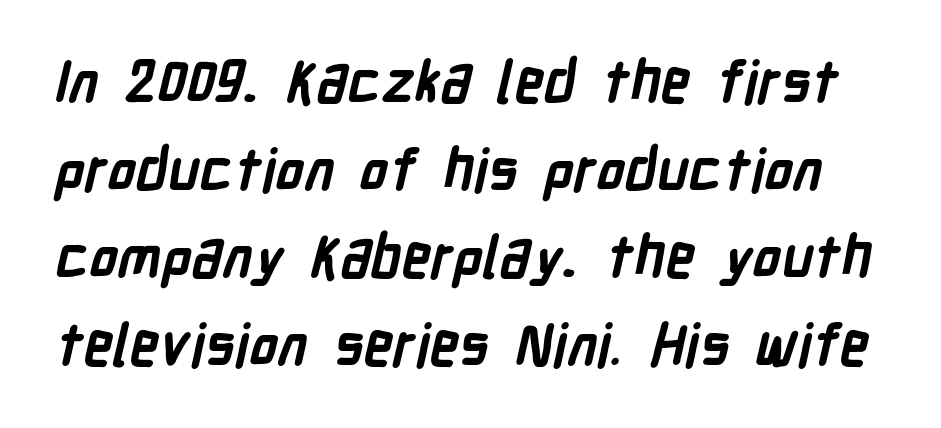
Q: Is the text bold? A: Yes.
Q: Is the typeface a serif or a sans-serif typeface? A: Sans-serif.
Q: Is the text underlined? A: No.
Q: Is the spacing between letters normal or unusually wide? A: Normal.
Q: Is the spacing between lines tight, normal or loose? A: Normal.
Q: Width (condensed, normal, or wide)? A: Condensed.
Q: Stroke contrast? A: Low.
Q: x-height? A: Medium.
Q: Monospaced? A: No.
